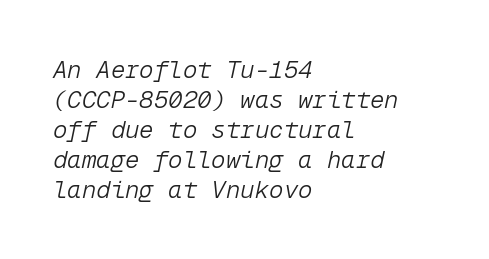
The image shows 24 px text type, italic (leaning right); set left-aligned, normal line spacing (1.25x), normal letter spacing, not underlined.
